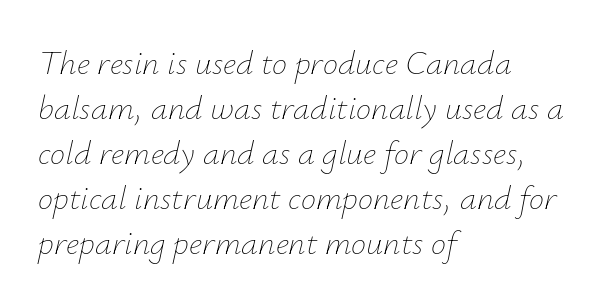
Q: Is the text bold? A: No.
Q: Is the text italic (slanted)? A: Yes, it leans right by about 12 degrees.
Q: Is the text underlined? A: No.
Q: How is the paragraph aligned? A: Left-aligned.
Q: Is the spacing between letters normal or unusually wide? A: Normal.
Q: Is the spacing between lines tight, normal or loose? A: Normal.
Q: Width (condensed, normal, or wide)? A: Normal.
Q: Stroke contrast? A: Low.
Q: x-height? A: Small.
Q: Monospaced? A: No.
